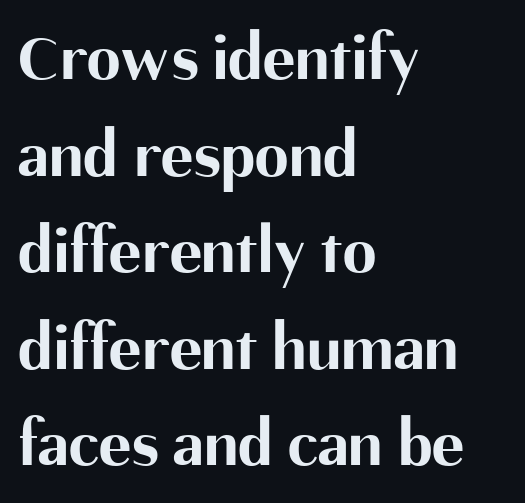
{"serif": "no", "italic": "no", "bold": "yes", "weight": "bold", "width": "normal", "stroke_contrast": "medium", "x_height": "medium", "monospaced": "no", "underline": "no", "align": "left", "line_spacing": "normal", "line_spacing_ratio": 1.42, "letter_spacing": "normal", "letter_spacing_em": 0.0, "glyph_px": 68}
